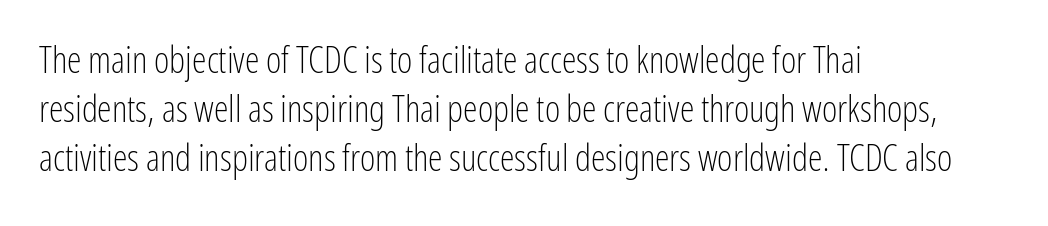
Q: Is the text bold? A: No.
Q: Is the text italic (slanted)? A: No, it is upright.
Q: Is the typeface a serif or a sans-serif typeface? A: Sans-serif.
Q: Is the text underlined? A: No.
Q: How is the paragraph aligned? A: Left-aligned.
Q: Is the spacing between letters normal or unusually wide? A: Normal.
Q: Is the spacing between lines tight, normal or loose? A: Normal.
Q: Width (condensed, normal, or wide)? A: Condensed.
Q: Stroke contrast? A: Low.
Q: x-height? A: Medium.
Q: Monospaced? A: No.
